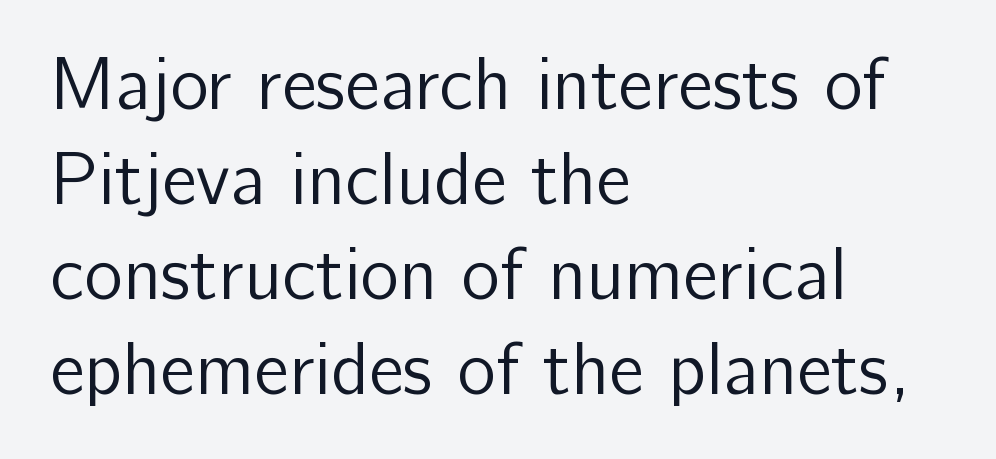
Heaviness? Minimal to ordinary, like unemphasized prose. Short note: letters normally spaced. Proportional: the letters do not fall into vertical columns. Are there feet on the stems? There aren't — it's a sans. Line beginnings align vertically; line endings do not.
